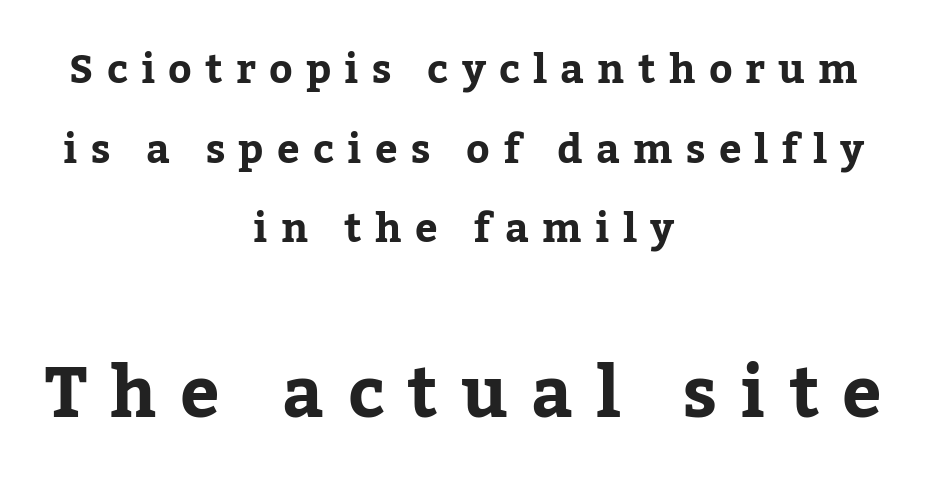
The image shows 70 px serif type, upright; set centered, loose line spacing (1.99x), unusually wide letter spacing (+0.33 em), not underlined; the second (bottom) block is 1.75x larger; low stroke contrast and a medium x-height.
